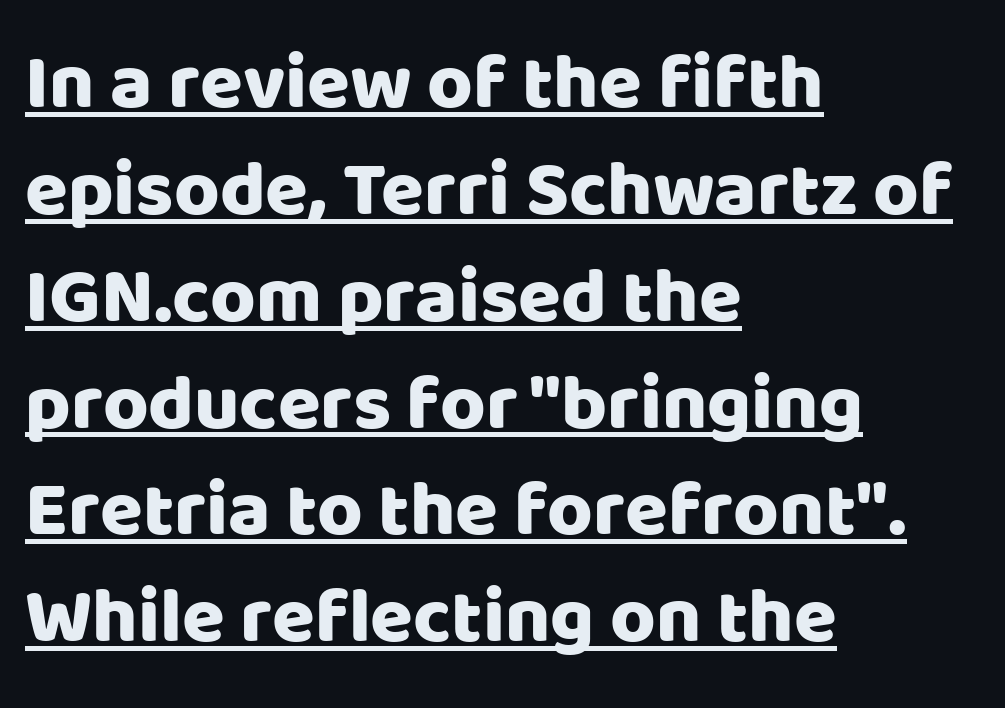
{"serif": "no", "italic": "no", "width": "normal", "stroke_contrast": "low", "x_height": "large", "monospaced": "no", "underline": "yes", "align": "left", "line_spacing": "normal", "line_spacing_ratio": 1.37, "letter_spacing": "normal", "letter_spacing_em": 0.0, "glyph_px": 78}
